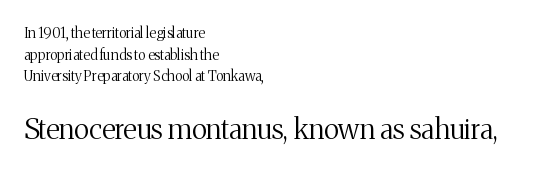
Q: Is the text bold? A: No.
Q: Is the text italic (slanted)? A: No, it is upright.
Q: Is the typeface a serif or a sans-serif typeface? A: Serif.
Q: Is the text underlined? A: No.
Q: How is the paragraph aligned? A: Left-aligned.
Q: Is the spacing between letters normal or unusually wide? A: Normal.
Q: Is the spacing between lines tight, normal or loose? A: Normal.
Q: Which block of text is set in a larger size, the first (top) or the second (bottom)? A: The second (bottom) one.
Q: Width (condensed, normal, or wide)? A: Normal.
Q: Stroke contrast? A: Medium.
Q: x-height? A: Medium.
Q: Monospaced? A: No.
